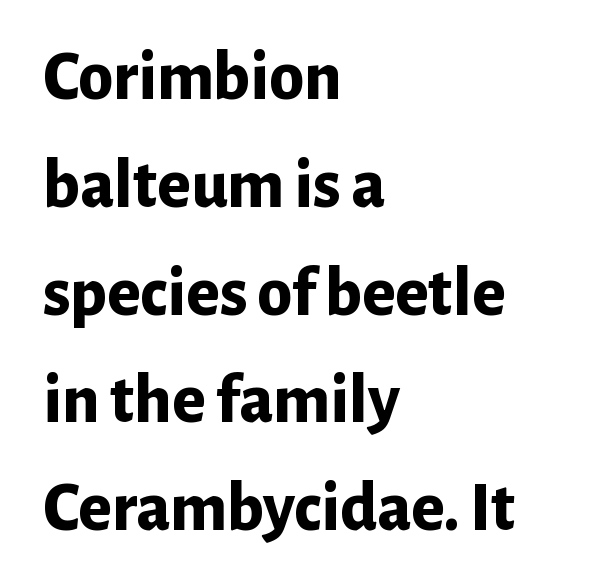
The image shows 70 px bold sans-serif type, upright; set left-aligned, normal line spacing (1.54x), normal letter spacing, not underlined; low stroke contrast and a medium x-height.
